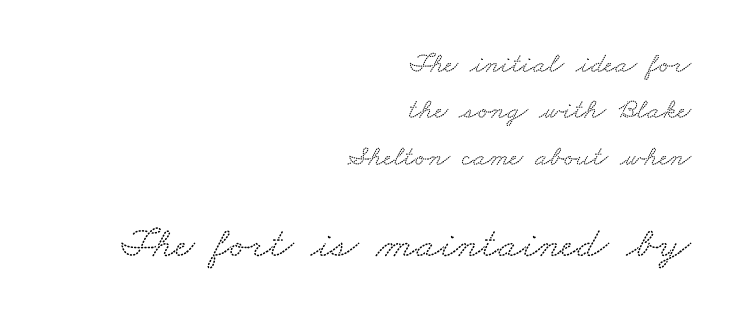
Q: Is the typeface a serif or a sans-serif typeface? A: Serif.
Q: Is the text underlined? A: No.
Q: How is the paragraph aligned? A: Right-aligned.
Q: Is the spacing between letters normal or unusually wide? A: Normal.
Q: Is the spacing between lines tight, normal or loose? A: Normal.
Q: Which block of text is set in a larger size, the first (top) or the second (bottom)? A: The second (bottom) one.
Q: Width (condensed, normal, or wide)? A: Wide.
Q: Stroke contrast? A: Low.
Q: x-height? A: Small.
Q: Monospaced? A: No.
